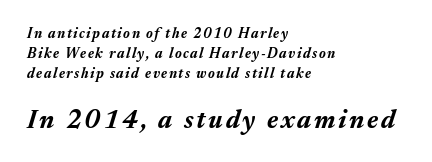
{"italic": "yes", "lean": "right", "slant_degrees": 17, "bold": "yes", "underline": "no", "align": "left", "line_spacing": "normal", "line_spacing_ratio": 1.43, "larger_block": "second", "size_ratio": 1.86, "glyph_px": 26}
